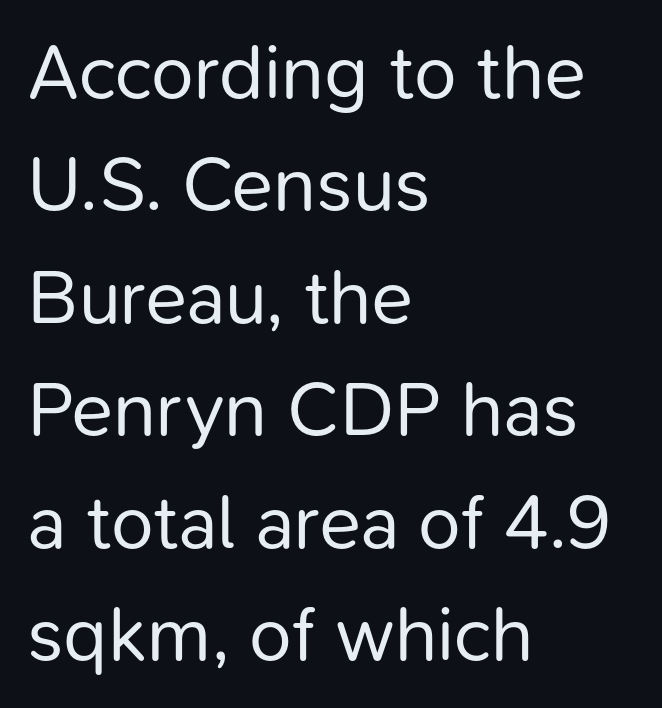
Each word holds together tightly as a unit, with standard inter-letter gaps. This rendering uses left alignment, leaving the right contour irregular. Regular leading. Words float on clear page, feet unadorned. Regarding serifs, this sample does without them.
